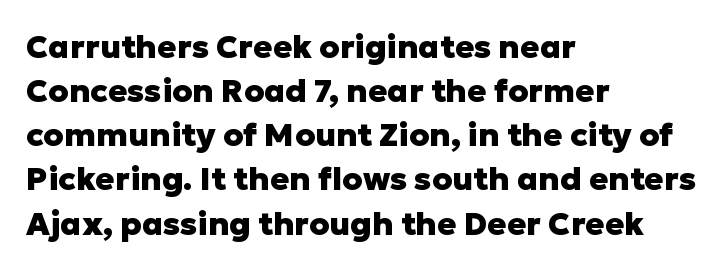
Q: Is the text bold? A: Yes.
Q: Is the text italic (slanted)? A: No, it is upright.
Q: Is the typeface a serif or a sans-serif typeface? A: Sans-serif.
Q: Is the text underlined? A: No.
Q: How is the paragraph aligned? A: Left-aligned.
Q: Is the spacing between letters normal or unusually wide? A: Normal.
Q: Is the spacing between lines tight, normal or loose? A: Normal.
Q: Width (condensed, normal, or wide)? A: Normal.
Q: Stroke contrast? A: Low.
Q: x-height? A: Medium.
Q: Monospaced? A: No.
